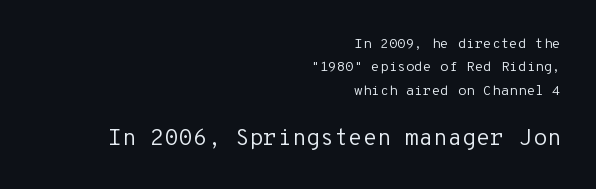
The image shows 23 px text type, upright; set right-aligned, normal line spacing (1.67x), normal letter spacing, not underlined; the second (bottom) block is 1.64x larger.
